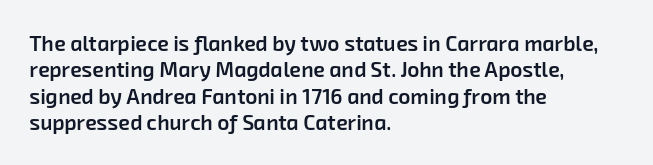
The image shows 21 px text type; set left-aligned, normal line spacing (1.26x), normal letter spacing, not underlined.
